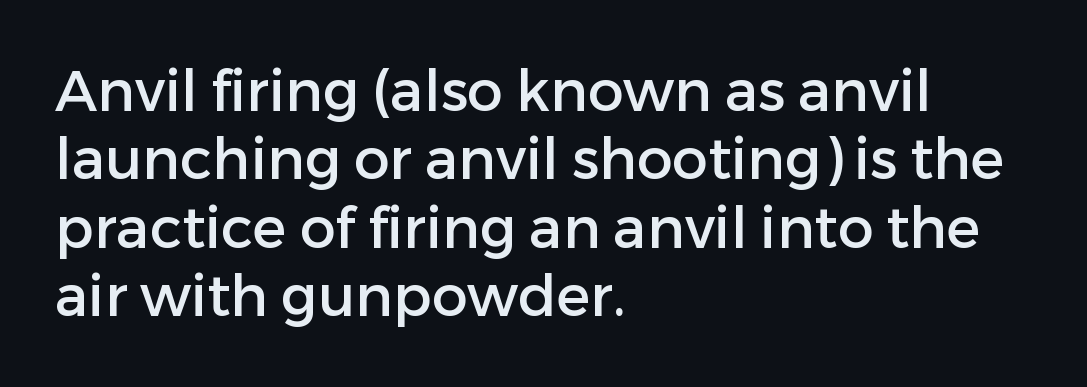
Q: Is the text italic (slanted)? A: No, it is upright.
Q: Is the typeface a serif or a sans-serif typeface? A: Sans-serif.
Q: Is the text underlined? A: No.
Q: How is the paragraph aligned? A: Left-aligned.
Q: Is the spacing between letters normal or unusually wide? A: Normal.
Q: Width (condensed, normal, or wide)? A: Normal.
Q: Stroke contrast? A: Low.
Q: x-height? A: Medium.
Q: Monospaced? A: No.
